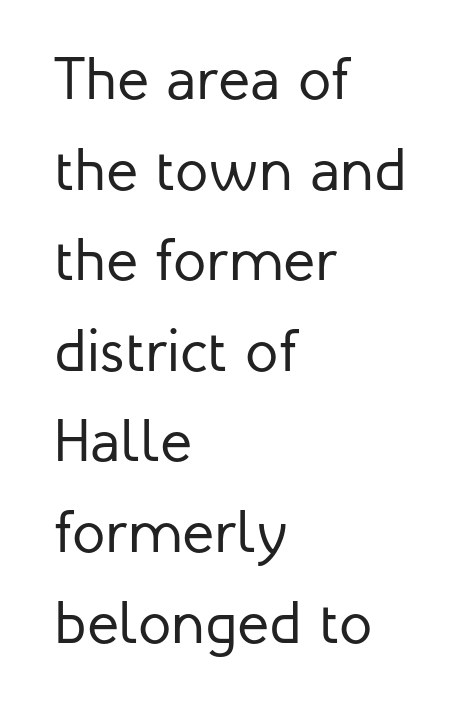
{"serif": "no", "italic": "no", "bold": "no", "weight": "regular", "width": "normal", "stroke_contrast": "low", "x_height": "medium", "monospaced": "no", "underline": "no", "align": "left", "line_spacing": "normal", "line_spacing_ratio": 1.51, "letter_spacing": "normal", "letter_spacing_em": 0.0, "glyph_px": 60}
